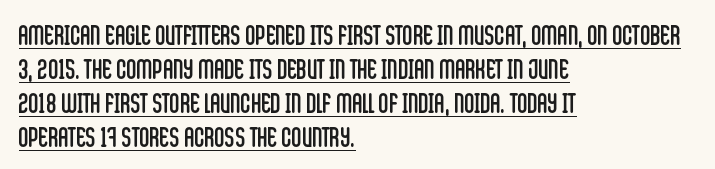
The image shows 28 px regular-weight, condensed sans-serif type, upright; set left-aligned, line spacing 1.21x, normal letter spacing, underlined; low stroke contrast and a large x-height.
